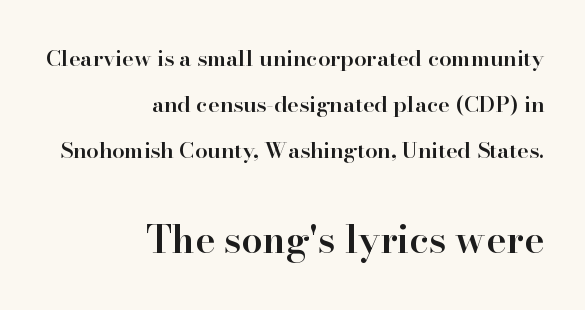
The words here are not underlined. I'd describe the lettering as semibold — firm but not a full bold. I'd call this a serif setting — the letters wear small feet. Is the lower block the larger one? Yes — the lower block carries the bigger type. You could call the tracking neutral — neither tight nor loose. Ascenders rise straight up at ninety degrees.
